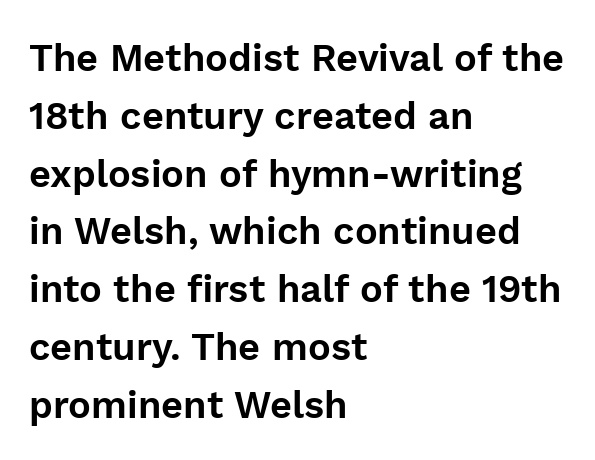
Baseline-to-baseline distance is the conventional proportion of letter height. The typography opts for an upright posture over an oblique one. Lines of text with bare space underneath. A student would call this left alignment; a typographer would say flush left, rag right. Think of a printed novel: that variable character pitch is what you see here. Typographically, this falls in the sans-serif category.
